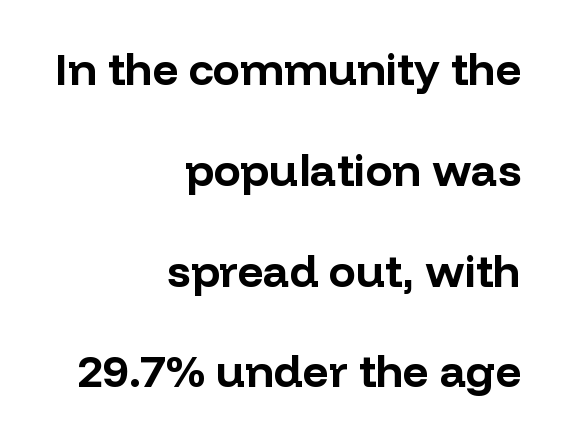
Q: Is the text bold? A: Yes.
Q: Is the text italic (slanted)? A: No, it is upright.
Q: Is the typeface a serif or a sans-serif typeface? A: Sans-serif.
Q: Is the text underlined? A: No.
Q: How is the paragraph aligned? A: Right-aligned.
Q: Is the spacing between letters normal or unusually wide? A: Normal.
Q: Is the spacing between lines tight, normal or loose? A: Loose.
Q: Width (condensed, normal, or wide)? A: Normal.
Q: Stroke contrast? A: Low.
Q: x-height? A: Medium.
Q: Monospaced? A: No.
